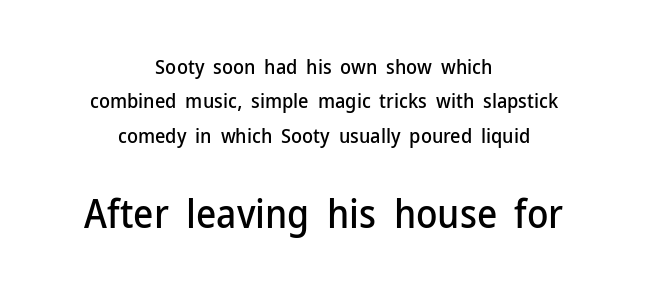
{"serif": "no", "italic": "no", "width": "normal", "stroke_contrast": "low", "x_height": "medium", "monospaced": "no", "underline": "no", "align": "center", "line_spacing_ratio": 1.72, "letter_spacing": "normal", "letter_spacing_em": 0.0, "larger_block": "second", "size_ratio": 1.95, "glyph_px": 39}
